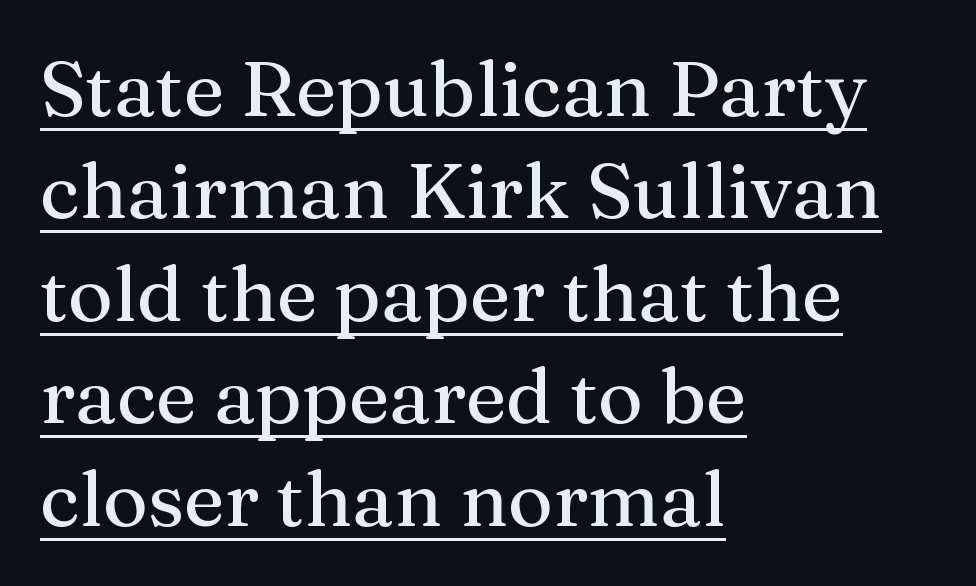
Q: Is the text italic (slanted)? A: No, it is upright.
Q: Is the typeface a serif or a sans-serif typeface? A: Serif.
Q: Is the text underlined? A: Yes.
Q: How is the paragraph aligned? A: Left-aligned.
Q: Is the spacing between letters normal or unusually wide? A: Normal.
Q: Is the spacing between lines tight, normal or loose? A: Normal.
Q: Width (condensed, normal, or wide)? A: Normal.
Q: Stroke contrast? A: Medium.
Q: x-height? A: Medium.
Q: Monospaced? A: No.
